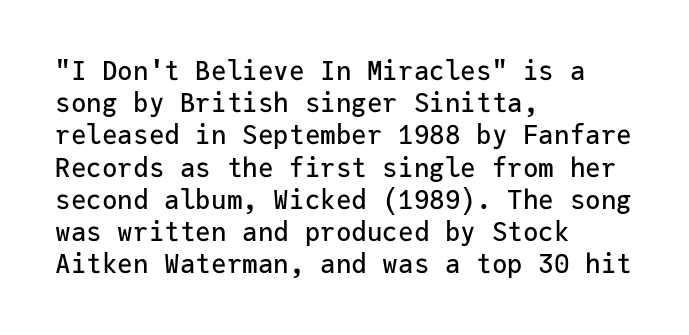
{"italic": "no", "underline": "no", "align": "left", "line_spacing_ratio": 1.24, "letter_spacing": "normal", "letter_spacing_em": 0.0, "glyph_px": 26}
